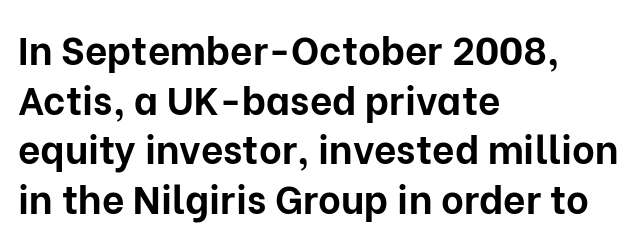
Q: Is the text bold? A: Yes.
Q: Is the text italic (slanted)? A: No, it is upright.
Q: Is the typeface a serif or a sans-serif typeface? A: Sans-serif.
Q: Is the text underlined? A: No.
Q: How is the paragraph aligned? A: Left-aligned.
Q: Is the spacing between letters normal or unusually wide? A: Normal.
Q: Is the spacing between lines tight, normal or loose? A: Normal.
Q: Width (condensed, normal, or wide)? A: Normal.
Q: Stroke contrast? A: Low.
Q: x-height? A: Medium.
Q: Monospaced? A: No.
